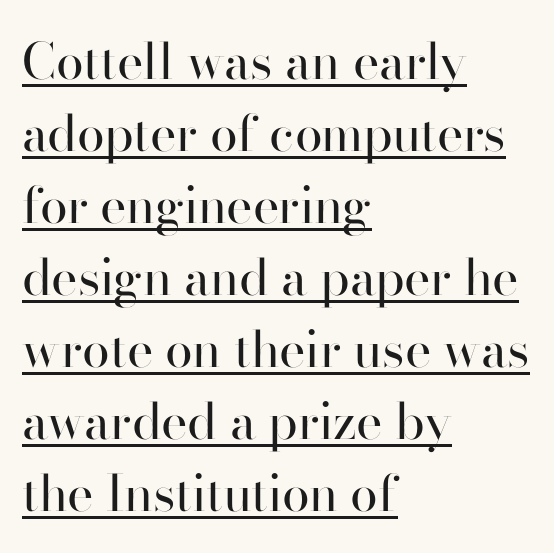
The image shows 50 px regular-weight sans-serif type, upright; set left-aligned, normal line spacing (1.44x), normal letter spacing, underlined; high stroke contrast and a small x-height.
